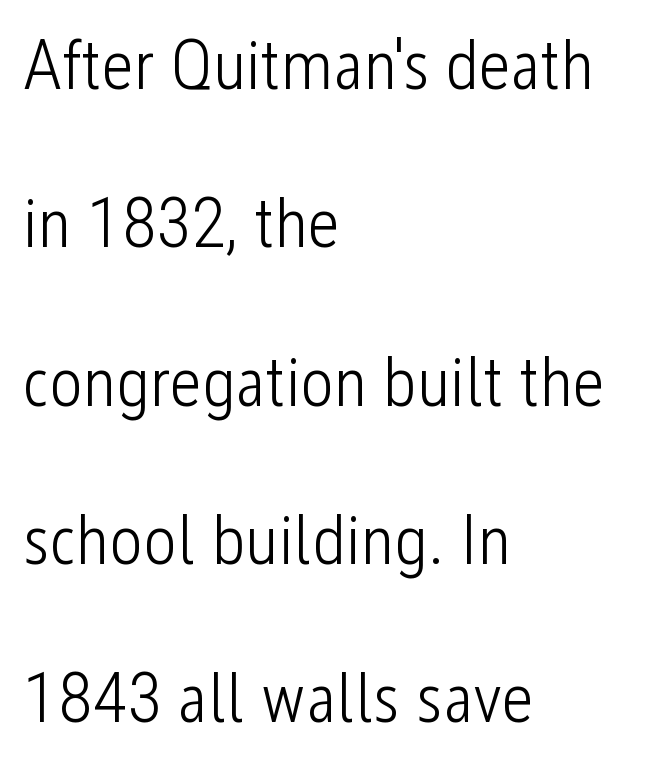
Italic: no, the glyphs are upright roman. How are the letters spaced? Ordinarily, with no added tracking. Honestly, there is no underline to notice here at all. The characters are drawn with everyday or finer stroke widths. The text block is weighted toward the left margin, trailing off unevenly rightward.
